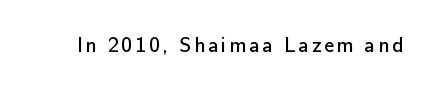
{"italic": "no", "bold": "no", "underline": "no", "glyph_px": 22}
